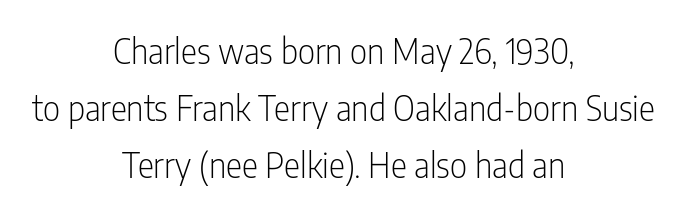
{"serif": "no", "italic": "no", "bold": "no", "weight": "light", "width": "condensed", "stroke_contrast": "low", "x_height": "medium", "monospaced": "no", "underline": "no", "align": "center", "line_spacing": "normal", "line_spacing_ratio": 1.68, "letter_spacing": "normal", "letter_spacing_em": 0.0, "glyph_px": 34}
